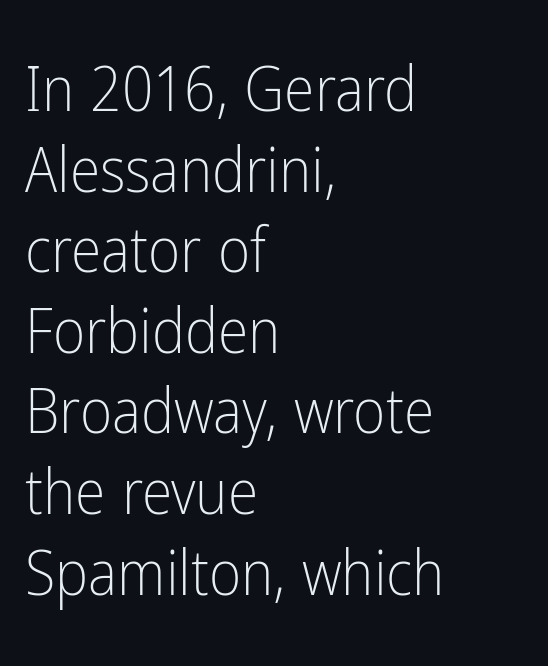
Q: Is the text bold? A: No.
Q: Is the text italic (slanted)? A: No, it is upright.
Q: Is the typeface a serif or a sans-serif typeface? A: Sans-serif.
Q: Is the text underlined? A: No.
Q: How is the paragraph aligned? A: Left-aligned.
Q: Is the spacing between letters normal or unusually wide? A: Normal.
Q: Is the spacing between lines tight, normal or loose? A: Normal.
Q: Width (condensed, normal, or wide)? A: Condensed.
Q: Stroke contrast? A: Low.
Q: x-height? A: Medium.
Q: Monospaced? A: No.
